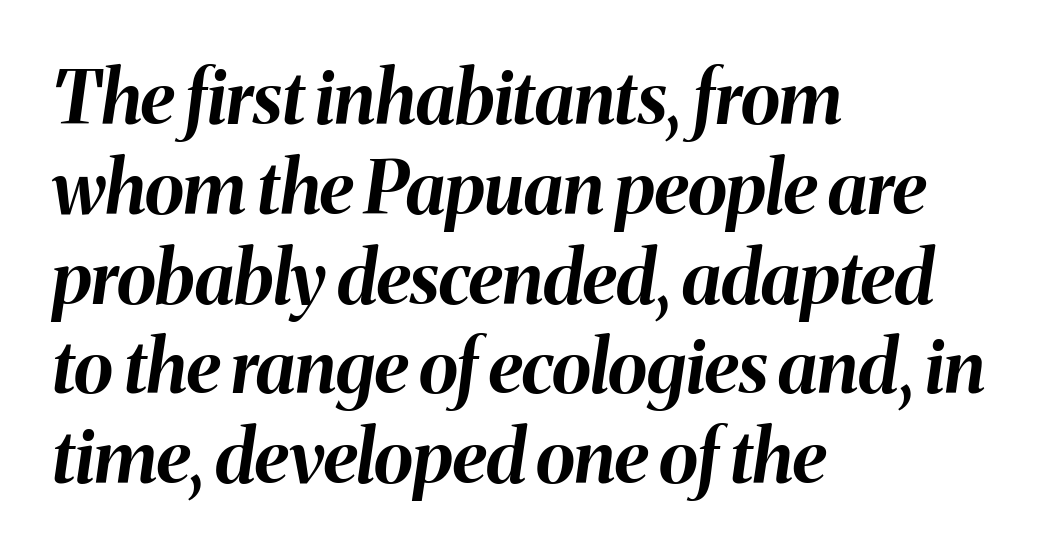
{"italic": "yes", "lean": "right", "slant_degrees": 8, "bold": "yes", "weight": "bold", "width": "normal", "stroke_contrast": "medium", "x_height": "medium", "monospaced": "no", "underline": "no", "align": "left", "line_spacing_ratio": 1.23, "letter_spacing": "normal", "letter_spacing_em": 0.0, "glyph_px": 73}
